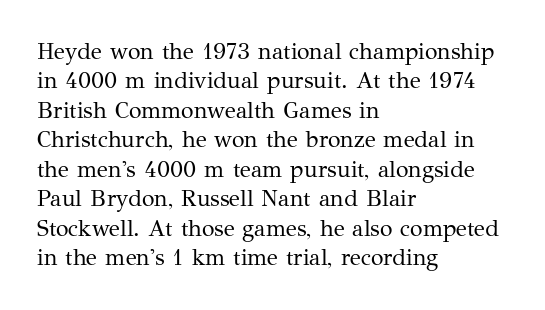
{"italic": "no", "bold": "no", "underline": "no", "align": "left", "line_spacing": "normal", "line_spacing_ratio": 1.28, "letter_spacing": "normal", "letter_spacing_em": 0.0, "glyph_px": 23}
